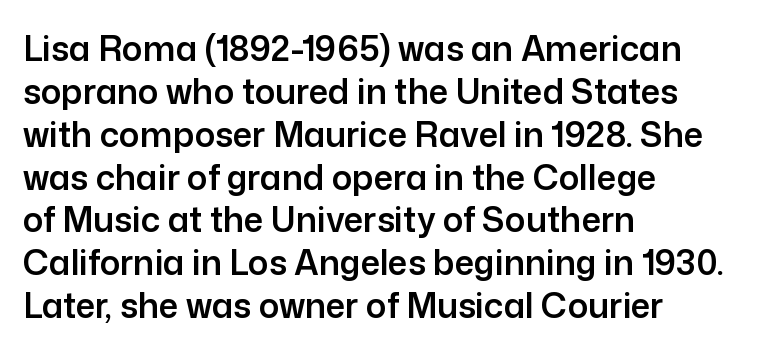
Q: Is the text italic (slanted)? A: No, it is upright.
Q: Is the typeface a serif or a sans-serif typeface? A: Sans-serif.
Q: Is the text underlined? A: No.
Q: How is the paragraph aligned? A: Left-aligned.
Q: Is the spacing between letters normal or unusually wide? A: Normal.
Q: Is the spacing between lines tight, normal or loose? A: Normal.
Q: Width (condensed, normal, or wide)? A: Normal.
Q: Stroke contrast? A: Low.
Q: x-height? A: Medium.
Q: Monospaced? A: No.
